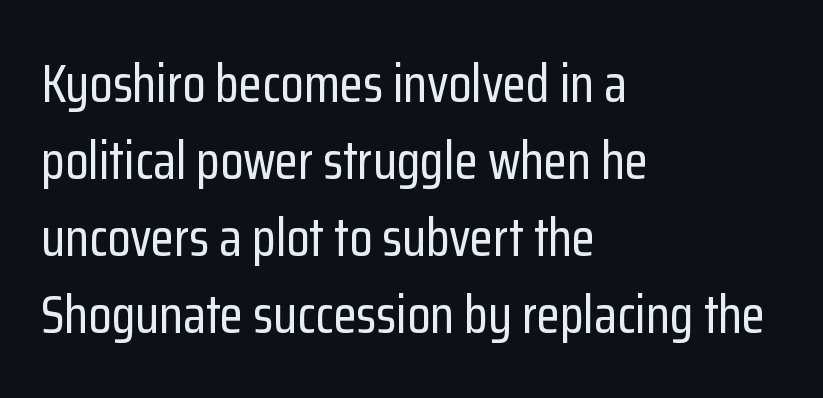
{"serif": "no", "italic": "no", "width": "condensed", "stroke_contrast": "low", "x_height": "medium", "monospaced": "no", "underline": "no", "align": "left", "line_spacing": "normal", "line_spacing_ratio": 1.45, "letter_spacing": "normal", "letter_spacing_em": 0.0, "glyph_px": 53}
